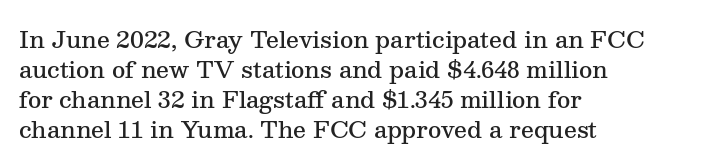
How are the letters spaced? Ordinarily, with no added tracking. Ordinary non-slanted type is in use. Notice the strokes are somewhat thickened but not fully heavy: this is a semibold. Descenders are the only things crossing below the line.
